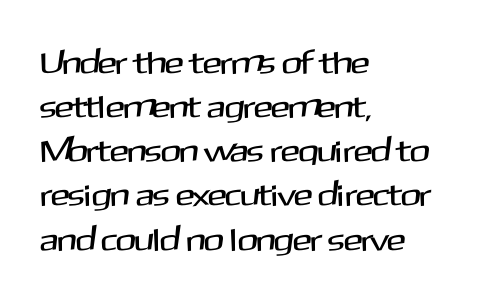
The image shows 32 px sans-serif type, upright; set left-aligned, normal line spacing (1.38x), normal letter spacing, not underlined; medium stroke contrast and a medium x-height.
